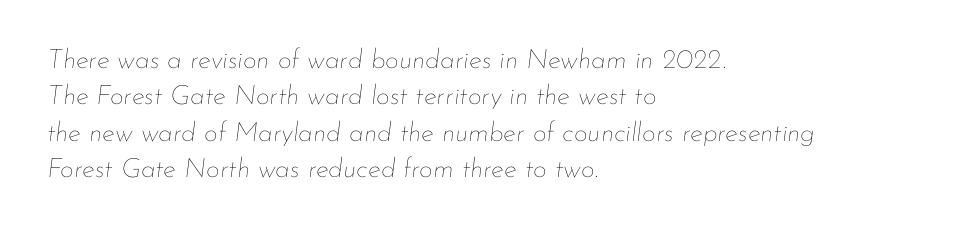
{"italic": "yes", "lean": "right", "slant_degrees": 7, "bold": "no", "underline": "no", "align": "left", "line_spacing": "normal", "line_spacing_ratio": 1.35, "letter_spacing": "normal", "letter_spacing_em": 0.0, "glyph_px": 27}
